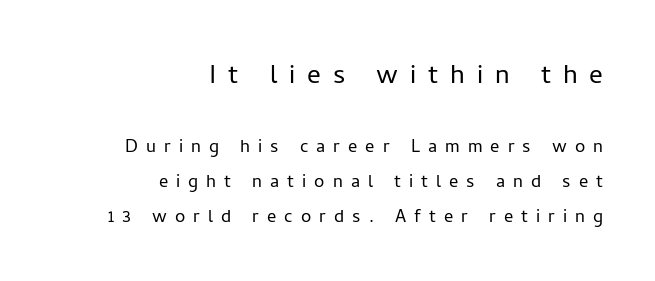
Q: Is the text bold? A: No.
Q: Is the text italic (slanted)? A: No, it is upright.
Q: Is the typeface a serif or a sans-serif typeface? A: Sans-serif.
Q: Is the text underlined? A: No.
Q: How is the paragraph aligned? A: Right-aligned.
Q: Is the spacing between letters normal or unusually wide? A: Unusually wide.
Q: Is the spacing between lines tight, normal or loose? A: Normal.
Q: Which block of text is set in a larger size, the first (top) or the second (bottom)? A: The first (top) one.
Q: Width (condensed, normal, or wide)? A: Normal.
Q: Stroke contrast? A: Low.
Q: x-height? A: Medium.
Q: Monospaced? A: No.
